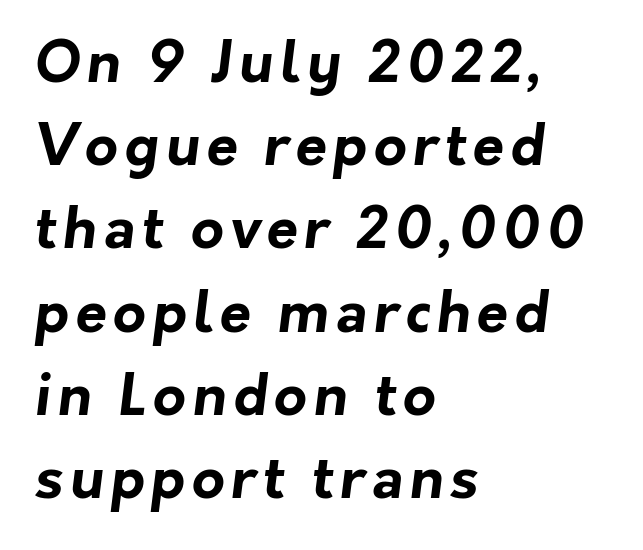
Q: Is the text bold? A: Yes.
Q: Is the typeface a serif or a sans-serif typeface? A: Sans-serif.
Q: Is the text underlined? A: No.
Q: How is the paragraph aligned? A: Left-aligned.
Q: Is the spacing between lines tight, normal or loose? A: Normal.
Q: Width (condensed, normal, or wide)? A: Normal.
Q: Stroke contrast? A: Low.
Q: x-height? A: Medium.
Q: Monospaced? A: No.
